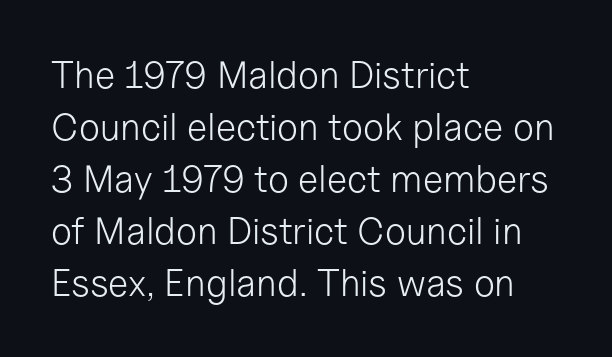
{"serif": "no", "italic": "no", "bold": "no", "weight": "light", "width": "normal", "stroke_contrast": "low", "x_height": "medium", "monospaced": "no", "underline": "no", "align": "left", "line_spacing": "normal", "line_spacing_ratio": 1.37, "letter_spacing": "normal", "letter_spacing_em": 0.0, "glyph_px": 38}
